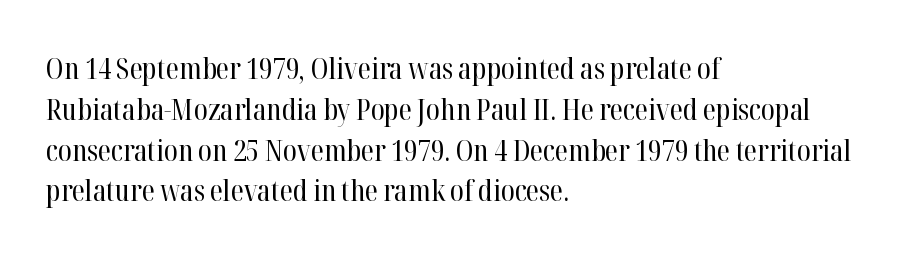
The image shows 30 px regular-weight, condensed serif type, upright; set left-aligned, normal line spacing (1.36x), normal letter spacing, not underlined; high stroke contrast and a medium x-height.
